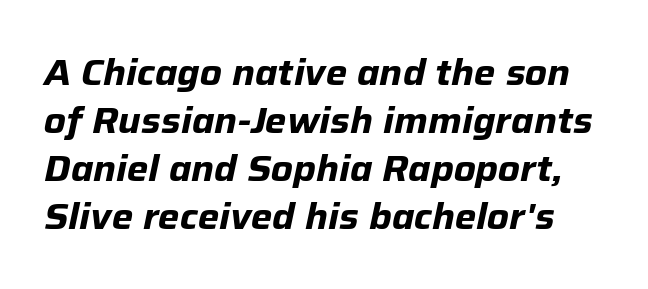
The image shows 36 px bold type, italic (leaning right); set normal line spacing (1.33x), normal letter spacing, not underlined; low stroke contrast and a medium x-height.
